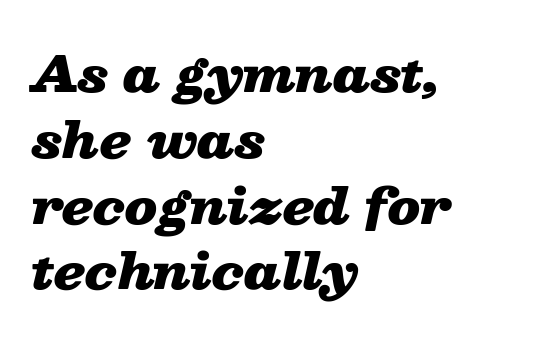
The line-height multiplier appears to be the usual default. These lines were composed using italics. The letters are bold, with thick, heavy strokes. Here the designer chose a conventional face with non-uniform glyph widths. Default kerning and tracking; the words read as compact shapes.
